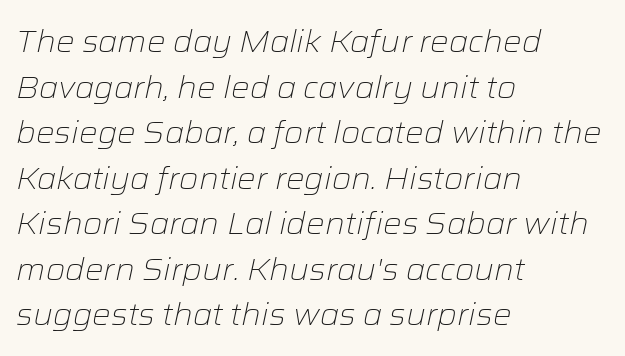
The image shows 31 px light type, italic (leaning right); set left-aligned, normal line spacing (1.47x), normal letter spacing, not underlined; low stroke contrast and a medium x-height.
